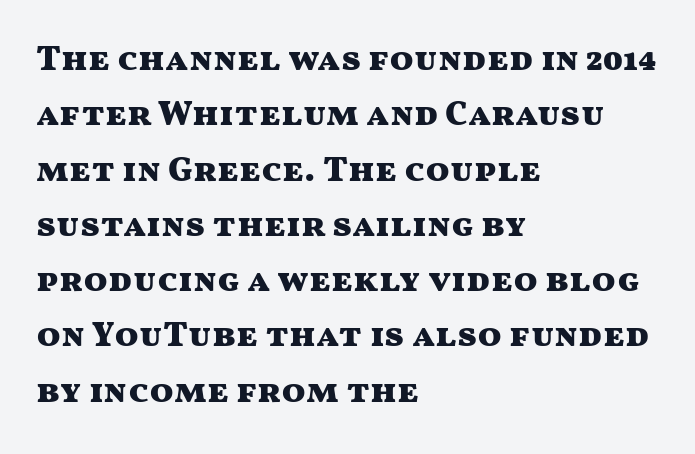
Q: Is the text bold? A: Yes.
Q: Is the text italic (slanted)? A: No, it is upright.
Q: Is the typeface a serif or a sans-serif typeface? A: Sans-serif.
Q: Is the text underlined? A: No.
Q: How is the paragraph aligned? A: Left-aligned.
Q: Is the spacing between letters normal or unusually wide? A: Normal.
Q: Is the spacing between lines tight, normal or loose? A: Normal.
Q: Width (condensed, normal, or wide)? A: Wide.
Q: Stroke contrast? A: Medium.
Q: x-height? A: Medium.
Q: Monospaced? A: No.
